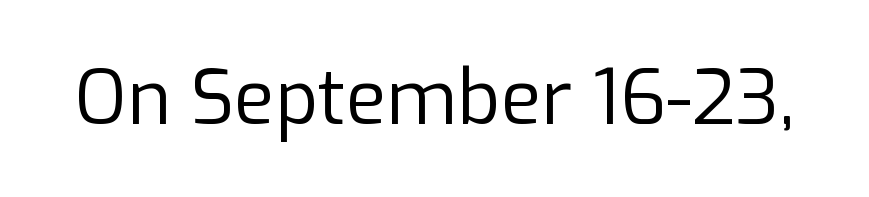
Q: Is the text bold? A: No.
Q: Is the text italic (slanted)? A: No, it is upright.
Q: Is the typeface a serif or a sans-serif typeface? A: Sans-serif.
Q: Is the text underlined? A: No.
Q: Is the spacing between letters normal or unusually wide? A: Normal.
Q: Width (condensed, normal, or wide)? A: Normal.
Q: Stroke contrast? A: Low.
Q: x-height? A: Medium.
Q: Monospaced? A: No.
